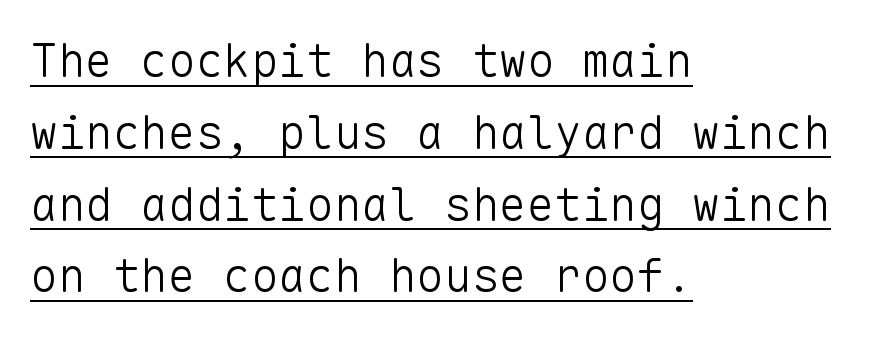
{"serif": "no", "italic": "no", "bold": "no", "weight": "light", "width": "normal", "stroke_contrast": "low", "x_height": "medium", "monospaced": "yes", "underline": "yes", "align": "left", "line_spacing": "normal", "line_spacing_ratio": 1.56, "letter_spacing": "normal", "letter_spacing_em": 0.0, "glyph_px": 46}
